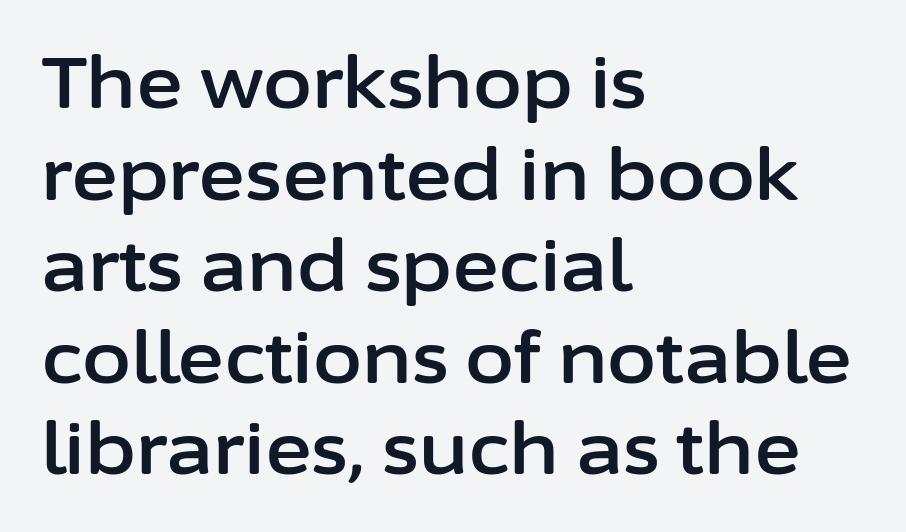
Q: Is the text italic (slanted)? A: No, it is upright.
Q: Is the typeface a serif or a sans-serif typeface? A: Sans-serif.
Q: Is the text underlined? A: No.
Q: How is the paragraph aligned? A: Left-aligned.
Q: Is the spacing between letters normal or unusually wide? A: Normal.
Q: Is the spacing between lines tight, normal or loose? A: Normal.
Q: Width (condensed, normal, or wide)? A: Normal.
Q: Stroke contrast? A: Low.
Q: x-height? A: Medium.
Q: Monospaced? A: No.
